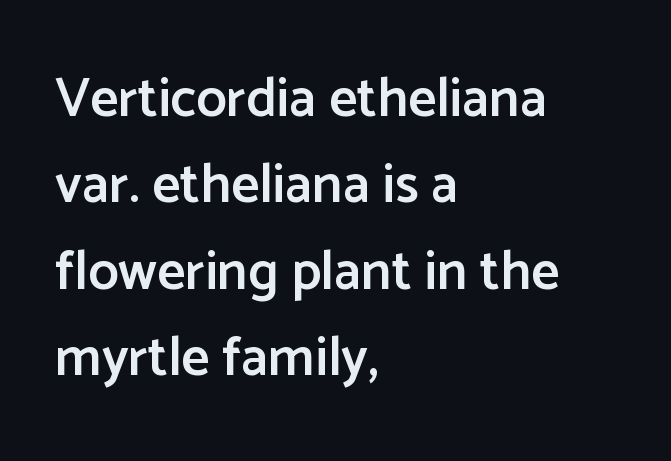
Do the characters align in a grid? No, the font is proportional. What's the leading like? Ordinary, nothing unusual. You can tell it's not italic because the verticals are truly vertical. The horizontal fit of the characters is conventional and even. A somewhat darkened texture: the type is semibold rather than bold.
